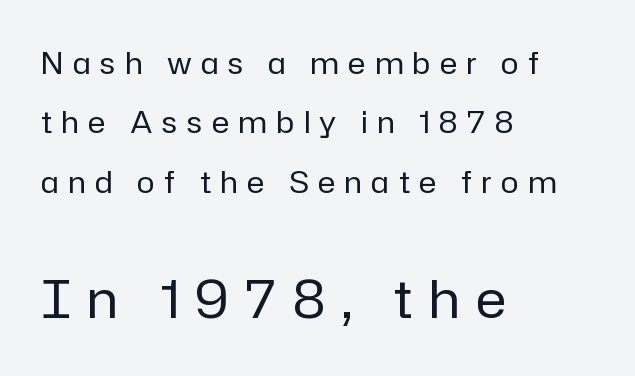
The image shows 52 px regular-weight sans-serif type, upright; set left-aligned, loose line spacing (1.98x), unusually wide letter spacing (+0.32 em), not underlined; the second (bottom) block is 1.73x larger; low stroke contrast and a medium x-height.
